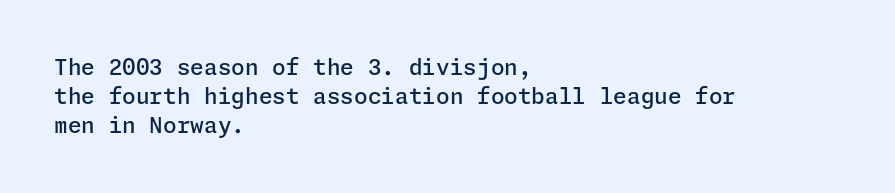
Q: Is the text bold? A: Semi-bold.
Q: Is the text italic (slanted)? A: No, it is upright.
Q: Is the text underlined? A: No.
Q: How is the paragraph aligned? A: Left-aligned.
Q: Is the spacing between letters normal or unusually wide? A: Normal.
Q: Is the spacing between lines tight, normal or loose? A: Normal.
